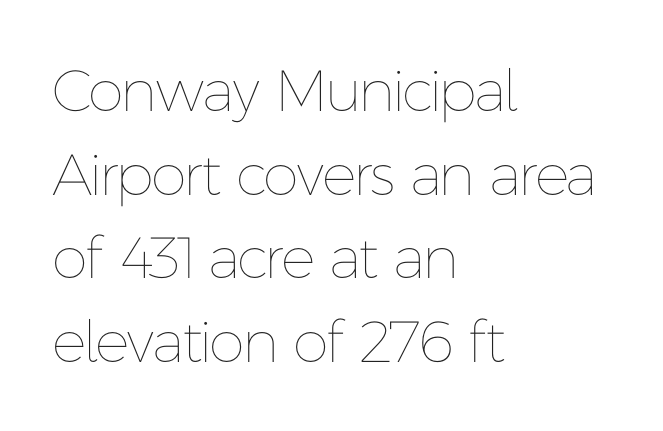
The image shows 58 px thin type, upright; set left-aligned, normal line spacing (1.44x), normal letter spacing, not underlined; low stroke contrast and a medium x-height.
